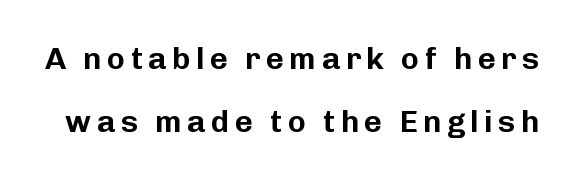
{"serif": "no", "italic": "no", "width": "normal", "stroke_contrast": "low", "x_height": "medium", "monospaced": "no", "underline": "no", "line_spacing": "loose", "line_spacing_ratio": 2.02, "glyph_px": 31}
